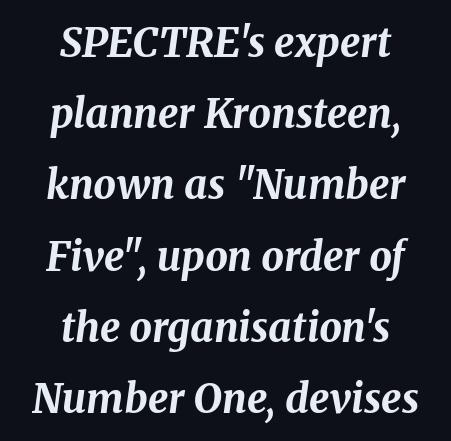
Q: Is the text bold? A: Yes.
Q: Is the text italic (slanted)? A: Yes, it leans right by about 8 degrees.
Q: Is the text underlined? A: No.
Q: How is the paragraph aligned? A: Centered.
Q: Is the spacing between letters normal or unusually wide? A: Normal.
Q: Width (condensed, normal, or wide)? A: Normal.
Q: Stroke contrast? A: Medium.
Q: x-height? A: Medium.
Q: Monospaced? A: No.
